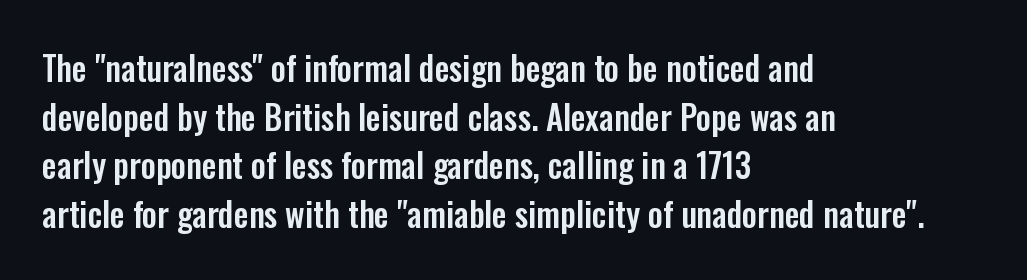
The image shows 33 px condensed sans-serif type, upright; set left-aligned, normal line spacing (1.47x), normal letter spacing, not underlined; low stroke contrast and a medium x-height.
